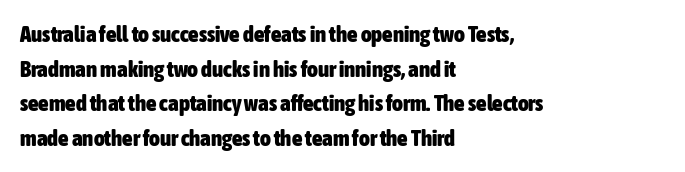
{"italic": "no", "bold": "yes", "underline": "no", "align": "left", "line_spacing": "normal", "line_spacing_ratio": 1.51, "letter_spacing": "normal", "letter_spacing_em": 0.0, "glyph_px": 23}
